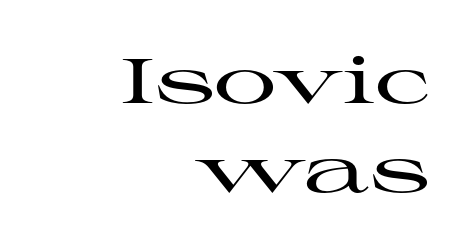
Q: Is the text italic (slanted)? A: No, it is upright.
Q: Is the typeface a serif or a sans-serif typeface? A: Serif.
Q: Is the text underlined? A: No.
Q: How is the paragraph aligned? A: Right-aligned.
Q: Is the spacing between letters normal or unusually wide? A: Normal.
Q: Is the spacing between lines tight, normal or loose? A: Normal.
Q: Width (condensed, normal, or wide)? A: Wide.
Q: Stroke contrast? A: High.
Q: x-height? A: Medium.
Q: Monospaced? A: No.
